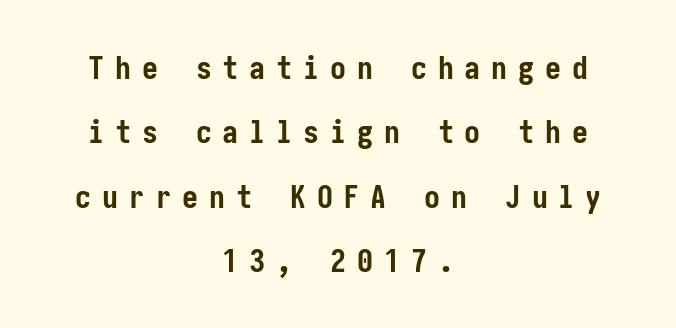
Between one letter and the next there's a generous, obvious gap. The characters look thick and weighty, a clear bold. Unlike a traditional serif, this face leaves its strokes unadorned. The line-height multiplier appears high, well above default. Upright lettering throughout.
